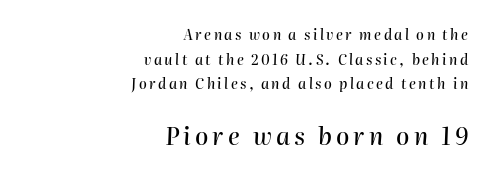
{"italic": "yes", "lean": "right", "slant_degrees": 2, "underline": "no", "align": "right", "line_spacing_ratio": 1.76, "larger_block": "second", "size_ratio": 1.71, "glyph_px": 24}
